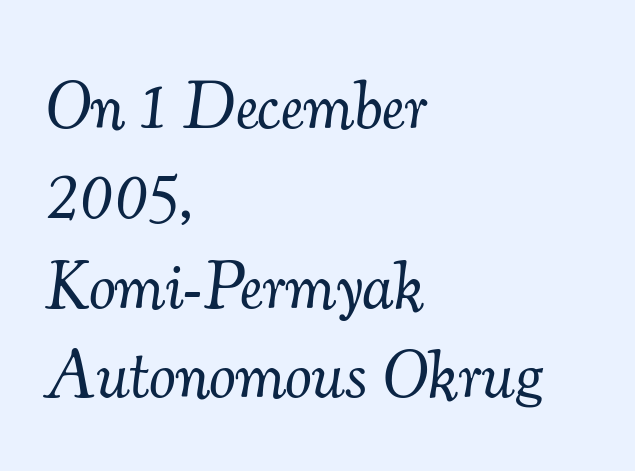
The image shows 67 px light serif type, italic (leaning right); set left-aligned, normal line spacing (1.34x), normal letter spacing, not underlined; medium stroke contrast and a small x-height.
